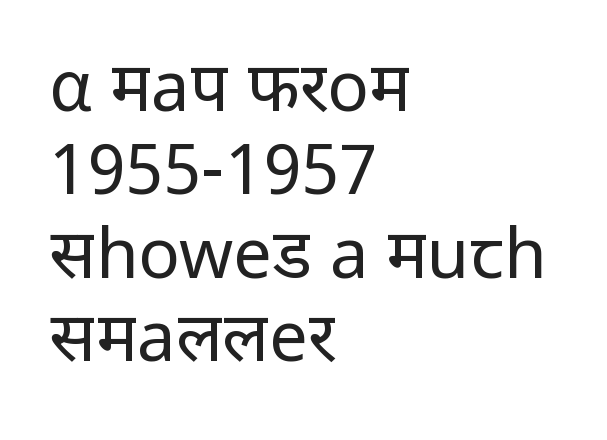
Q: Is the text bold? A: No.
Q: Is the text italic (slanted)? A: No, it is upright.
Q: Is the typeface a serif or a sans-serif typeface? A: Sans-serif.
Q: Is the text underlined? A: No.
Q: How is the paragraph aligned? A: Left-aligned.
Q: Is the spacing between letters normal or unusually wide? A: Normal.
Q: Width (condensed, normal, or wide)? A: Normal.
Q: Stroke contrast? A: Low.
Q: x-height? A: Medium.
Q: Monospaced? A: No.
